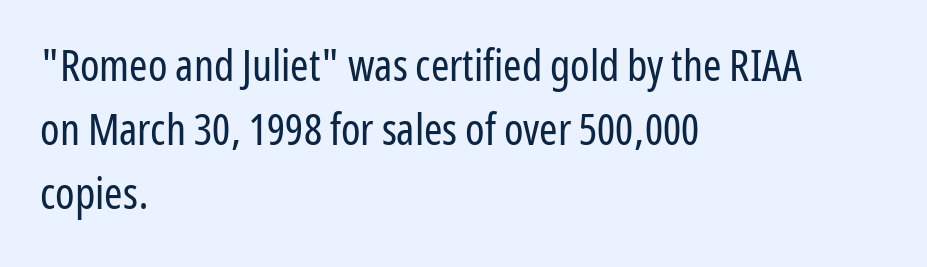
Q: Is the text bold? A: No.
Q: Is the text italic (slanted)? A: No, it is upright.
Q: Is the typeface a serif or a sans-serif typeface? A: Sans-serif.
Q: Is the text underlined? A: No.
Q: How is the paragraph aligned? A: Left-aligned.
Q: Is the spacing between letters normal or unusually wide? A: Normal.
Q: Is the spacing between lines tight, normal or loose? A: Normal.
Q: Width (condensed, normal, or wide)? A: Condensed.
Q: Stroke contrast? A: Low.
Q: x-height? A: Medium.
Q: Monospaced? A: No.
